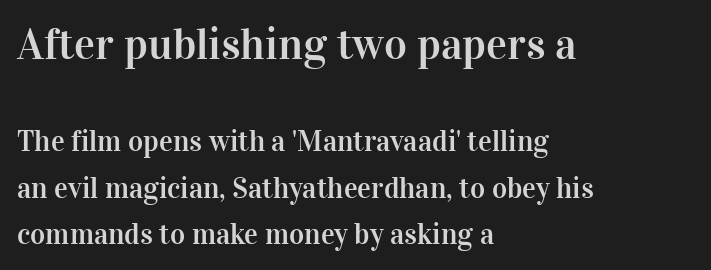
{"serif": "yes", "italic": "no", "width": "normal", "stroke_contrast": "high", "x_height": "medium", "monospaced": "no", "underline": "no", "align": "left", "line_spacing": "normal", "line_spacing_ratio": 1.61, "letter_spacing": "normal", "letter_spacing_em": 0.0, "larger_block": "first", "size_ratio": 1.52, "glyph_px": 44}
